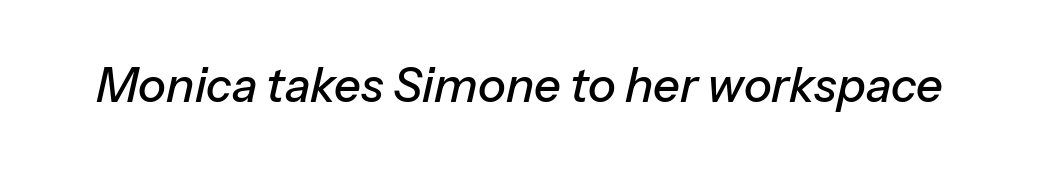
The gap between lines stays unmarked. Looking at the ascenders, they clearly lean. The type is set solid horizontally, with unmodified tracking. The face used here is proportionally spaced, like ordinary book or web type.
